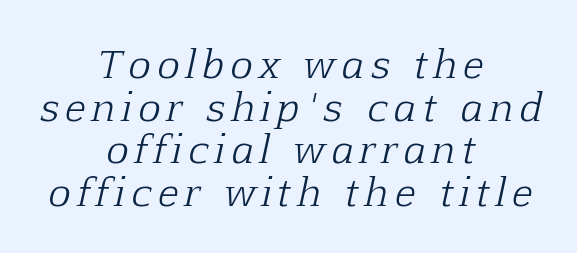
No letter is thick-stroked: the sample isn't bold. Is there much room between lines? No — they nearly touch. The space directly below the letters is spotless. Slant detected: the letters are inclined. Caption: multi-line text, centered on the measure. Varying glyph widths throughout — classic text-font behaviour.
